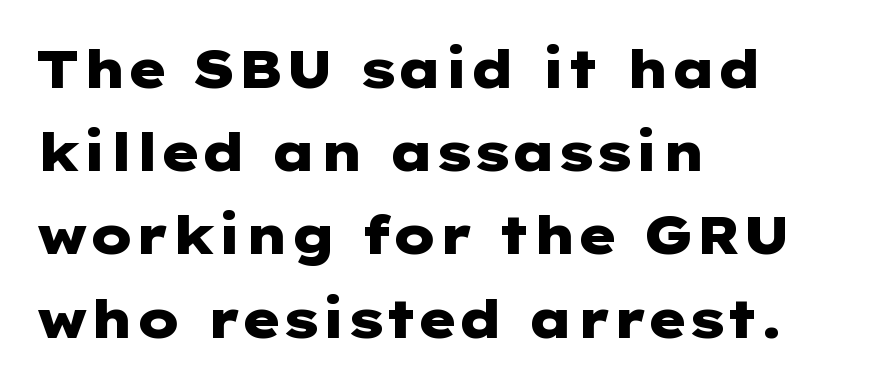
{"serif": "no", "italic": "no", "bold": "yes", "weight": "heavy", "width": "wide", "stroke_contrast": "low", "x_height": "medium", "underline": "no", "align": "left", "line_spacing": "normal", "line_spacing_ratio": 1.57, "letter_spacing": "normal", "letter_spacing_em": 0.0, "glyph_px": 53}
